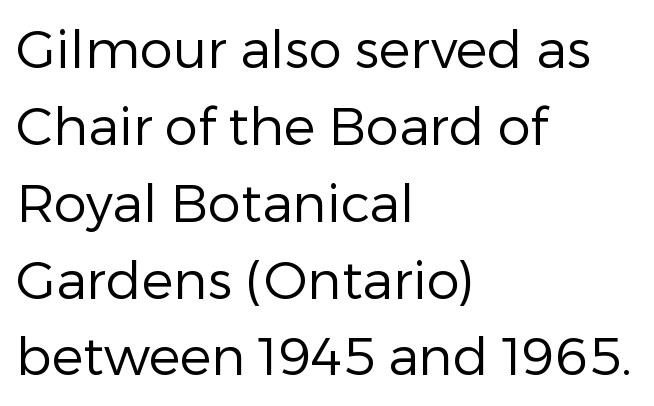
Characters remain perfectly vertical along every line. Character widths vary here, with narrow letters taking less room than wide ones. The letterforms sit at book weight or below. The font family rendered here belongs to the sans-serif group.
